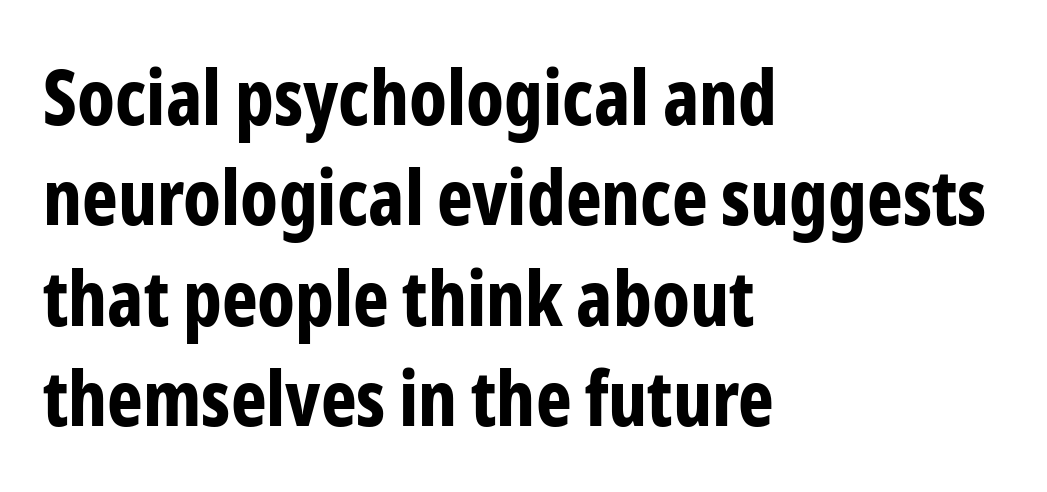
{"serif": "no", "italic": "no", "bold": "yes", "weight": "bold", "width": "condensed", "stroke_contrast": "low", "x_height": "medium", "monospaced": "no", "underline": "no", "align": "left", "line_spacing": "normal", "line_spacing_ratio": 1.32, "letter_spacing": "normal", "letter_spacing_em": 0.0, "glyph_px": 76}
